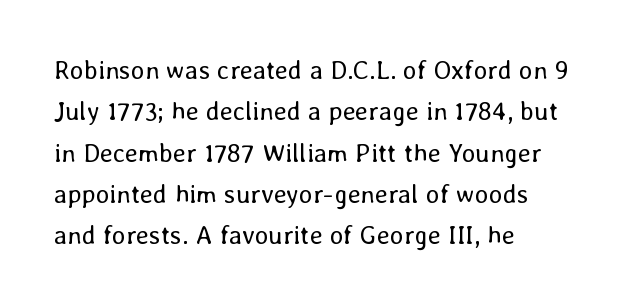
Q: Is the text bold? A: No.
Q: Is the text italic (slanted)? A: No, it is upright.
Q: Is the text underlined? A: No.
Q: How is the paragraph aligned? A: Left-aligned.
Q: Is the spacing between letters normal or unusually wide? A: Normal.
Q: Is the spacing between lines tight, normal or loose? A: Normal.
